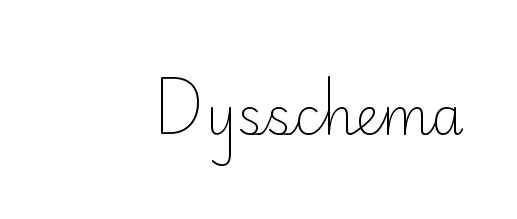
{"serif": "no", "italic": "no", "bold": "no", "weight": "light", "width": "normal", "stroke_contrast": "low", "x_height": "small", "monospaced": "no", "underline": "no", "letter_spacing": "normal", "letter_spacing_em": 0.0, "glyph_px": 51}
